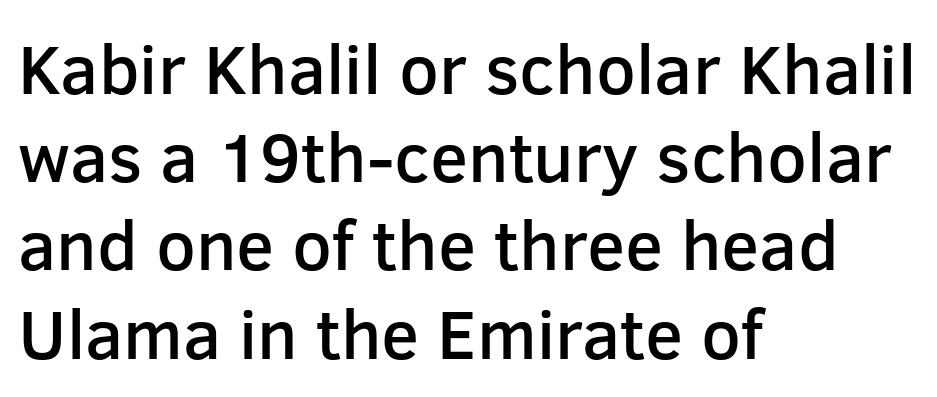
Q: Is the text bold? A: Semi-bold.
Q: Is the text italic (slanted)? A: No, it is upright.
Q: Is the typeface a serif or a sans-serif typeface? A: Sans-serif.
Q: Is the text underlined? A: No.
Q: How is the paragraph aligned? A: Left-aligned.
Q: Is the spacing between letters normal or unusually wide? A: Normal.
Q: Is the spacing between lines tight, normal or loose? A: Normal.
Q: Width (condensed, normal, or wide)? A: Normal.
Q: Stroke contrast? A: Low.
Q: x-height? A: Medium.
Q: Monospaced? A: No.
